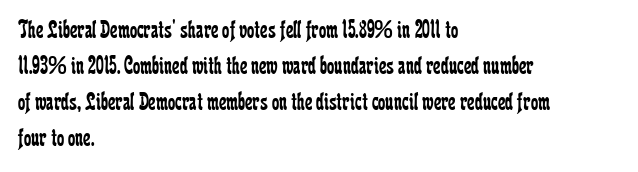
Q: Is the text bold? A: No.
Q: Is the text italic (slanted)? A: No, it is upright.
Q: Is the text underlined? A: No.
Q: How is the paragraph aligned? A: Left-aligned.
Q: Is the spacing between letters normal or unusually wide? A: Normal.
Q: Is the spacing between lines tight, normal or loose? A: Normal.
